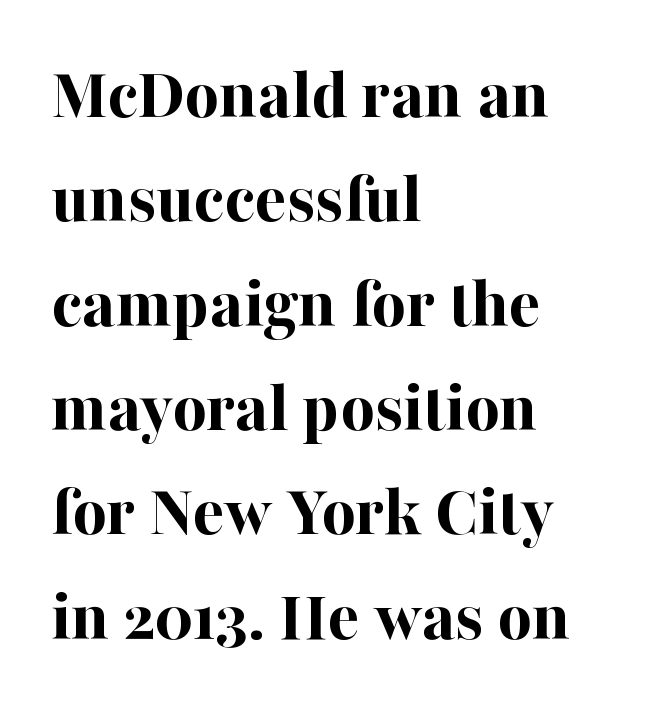
The image shows 74 px bold serif type, upright; set left-aligned, normal line spacing (1.41x), normal letter spacing, not underlined; high stroke contrast and a medium x-height.
